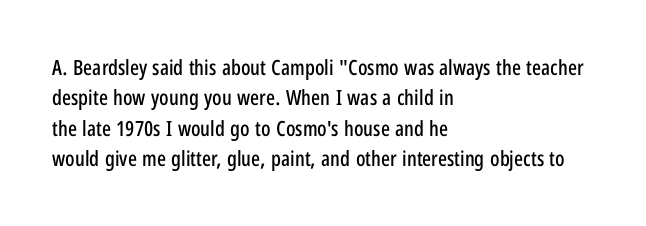
{"italic": "no", "underline": "no", "align": "left", "line_spacing": "normal", "line_spacing_ratio": 1.45, "letter_spacing": "normal", "letter_spacing_em": 0.0, "glyph_px": 21}
